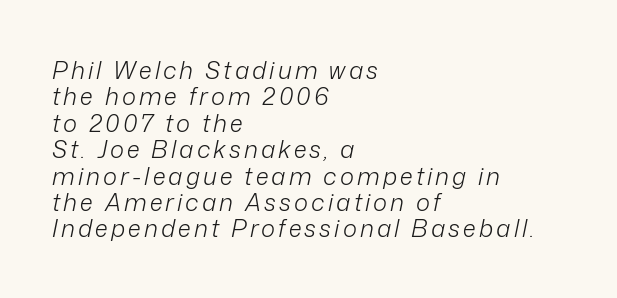
{"italic": "yes", "lean": "right", "slant_degrees": 12, "bold": "no", "underline": "no", "align": "left", "line_spacing": "tight", "line_spacing_ratio": 1.1, "glyph_px": 24}
